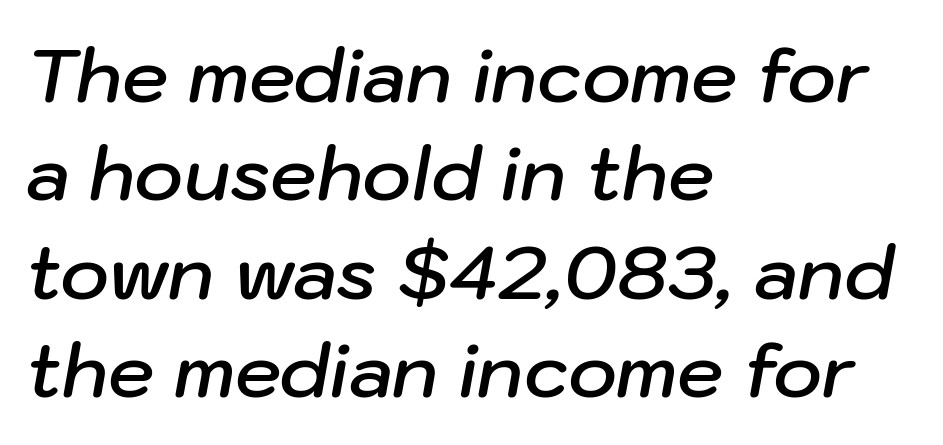
The image shows 74 px semibold type, italic (leaning right); set left-aligned, normal line spacing (1.33x), normal letter spacing, not underlined; low stroke contrast and a medium x-height.
